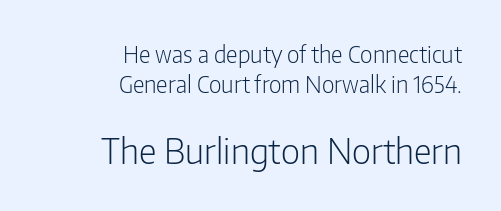
The image shows 35 px light, condensed sans-serif type, upright; set right-aligned, normal line spacing (1.3x), normal letter spacing, not underlined; the second (bottom) block is 1.52x larger; low stroke contrast and a medium x-height.
